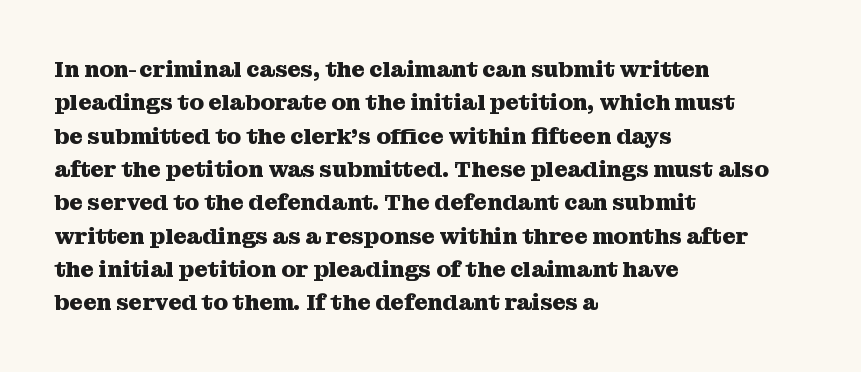
{"italic": "no", "bold": "yes", "underline": "no", "align": "left", "line_spacing": "normal", "line_spacing_ratio": 1.45, "letter_spacing": "normal", "letter_spacing_em": 0.0, "glyph_px": 23}
